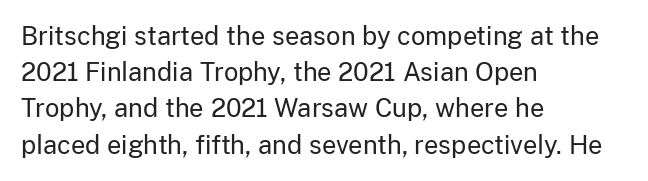
The cut favours lightness, reaching ordinary text weight at its darkest. Left-aligned paragraph, ragged on the right. There is no visible air inserted between adjacent glyphs. Has an underline been added? It has not. Upright lettering throughout. Leading matches the norm, producing a regular column.
